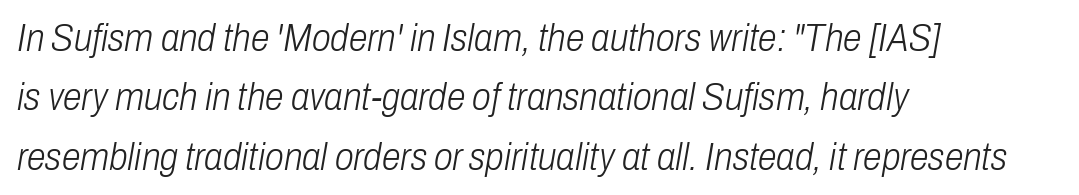
The letters sit at their default tracking, neither squeezed nor spread. A normal amount of white space separates one row of letters from the next. Line beginnings align vertically; line endings do not. Weight class: somewhere from thin through regular. There's an unmistakable incline to the writing here.
